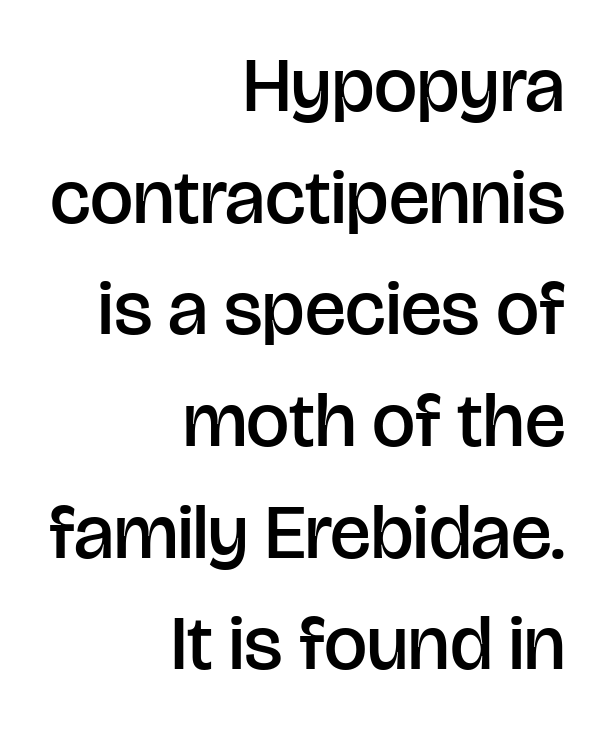
The image shows 77 px semibold sans-serif type, upright; set right-aligned, normal line spacing (1.45x), normal letter spacing, not underlined; low stroke contrast and a large x-height.
